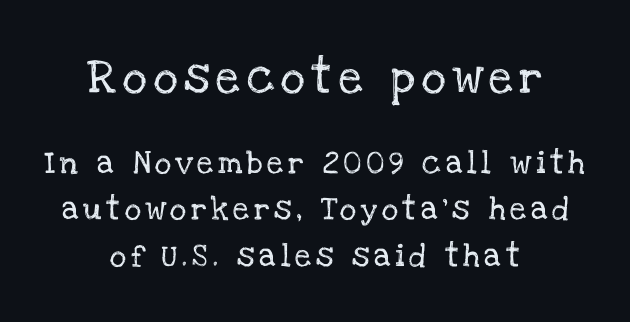
Compared with a flush-left layout, this one balances lines on the center instead. Just letters on the line, the space beneath them empty. The passage shown is typed in a proportional face where columns would drift. Look at the glyph heights: the upper group is clearly the bigger setting. Someone cranked the tracking dial way up on this one.
